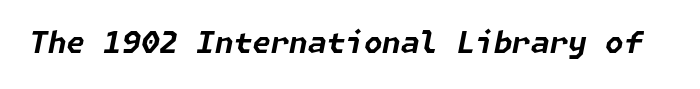
{"italic": "yes", "lean": "right", "slant_degrees": 11, "bold": "yes", "weight": "bold", "width": "normal", "stroke_contrast": "low", "x_height": "medium", "underline": "no", "letter_spacing": "normal", "letter_spacing_em": 0.0, "glyph_px": 30}
